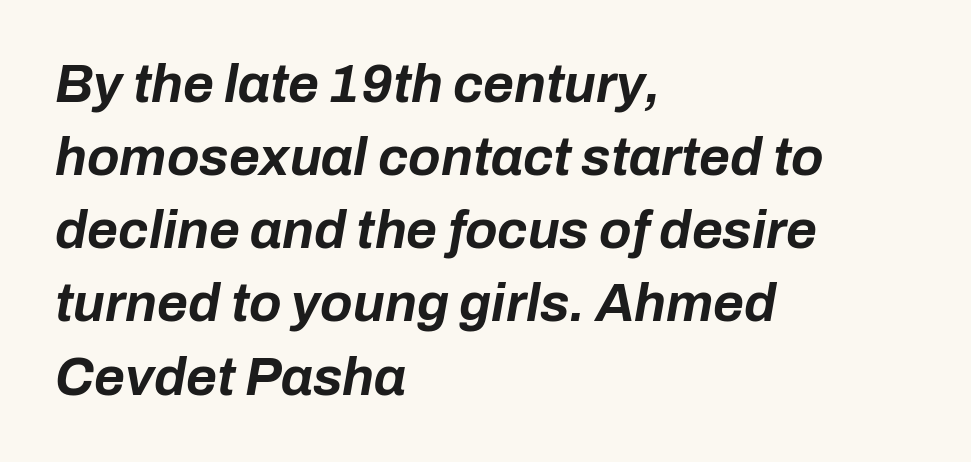
Q: Is the text bold? A: Yes.
Q: Is the text italic (slanted)? A: Yes, it leans right by about 10 degrees.
Q: Is the text underlined? A: No.
Q: How is the paragraph aligned? A: Left-aligned.
Q: Is the spacing between letters normal or unusually wide? A: Normal.
Q: Is the spacing between lines tight, normal or loose? A: Normal.
Q: Width (condensed, normal, or wide)? A: Normal.
Q: Stroke contrast? A: Low.
Q: x-height? A: Medium.
Q: Monospaced? A: No.
